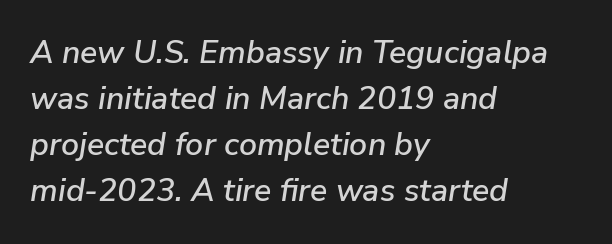
These lines are set flush left with a ragged right edge. Short note: letters normally spaced. Rule under the text: the space is simply empty. The rendering applies a slant to the glyphs. You could not count columns in this text — the font is proportionally spaced. Vertical spacing — default.
